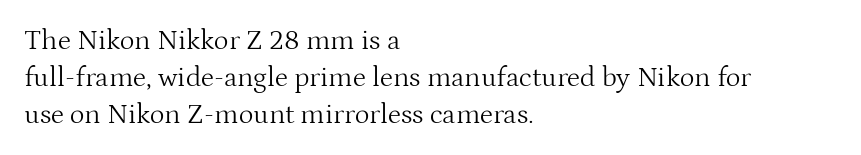
{"serif": "yes", "italic": "no", "bold": "no", "weight": "light", "width": "normal", "stroke_contrast": "medium", "x_height": "medium", "monospaced": "no", "underline": "no", "align": "left", "line_spacing": "normal", "line_spacing_ratio": 1.32, "letter_spacing": "normal", "letter_spacing_em": 0.0, "glyph_px": 28}
